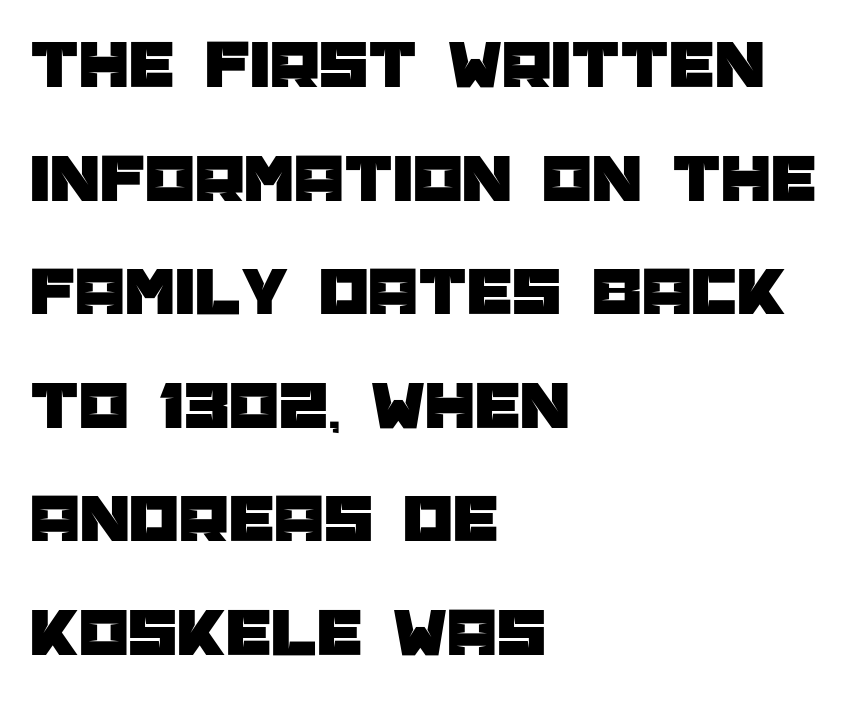
Q: Is the text italic (slanted)? A: No, it is upright.
Q: Is the typeface a serif or a sans-serif typeface? A: Sans-serif.
Q: Is the text underlined? A: No.
Q: How is the paragraph aligned? A: Left-aligned.
Q: Is the spacing between letters normal or unusually wide? A: Normal.
Q: Is the spacing between lines tight, normal or loose? A: Normal.
Q: Width (condensed, normal, or wide)? A: Normal.
Q: Stroke contrast? A: Low.
Q: x-height? A: Large.
Q: Monospaced? A: No.
